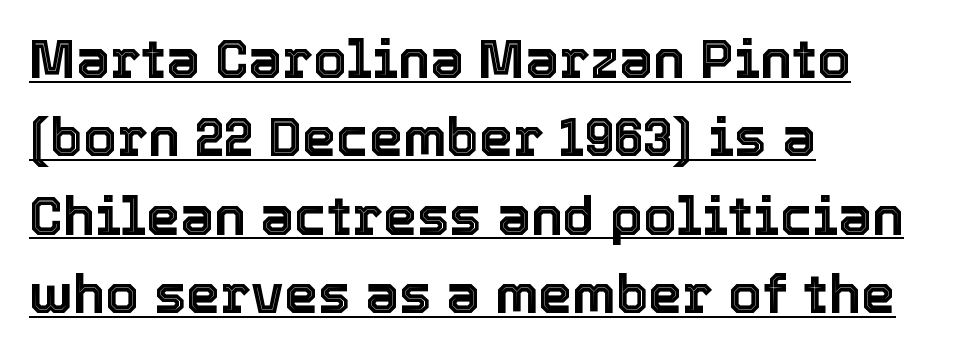
The image shows 54 px text type, upright; set left-aligned, normal line spacing (1.45x), normal letter spacing, underlined; a medium x-height.
